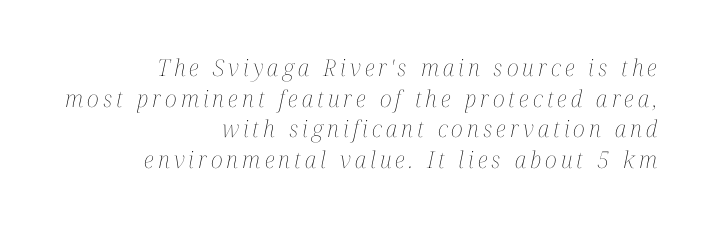
{"italic": "yes", "lean": "right", "slant_degrees": 12, "bold": "no", "underline": "no", "align": "right", "line_spacing": "normal", "line_spacing_ratio": 1.33, "glyph_px": 23}
